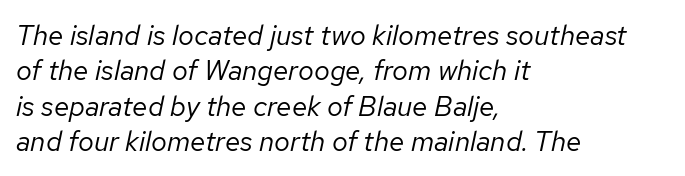
The image shows 28 px regular-weight type, italic (leaning right); set left-aligned, normal line spacing (1.26x), normal letter spacing, not underlined; low stroke contrast and a medium x-height.
